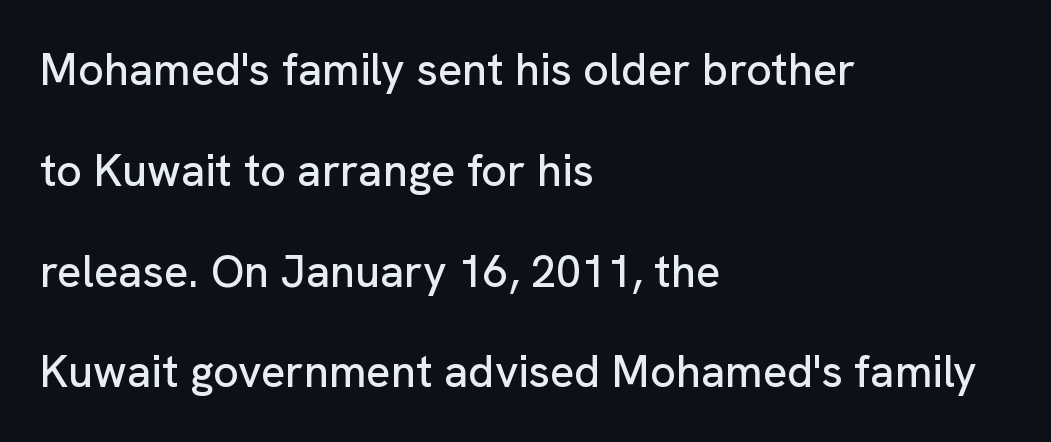
{"serif": "no", "italic": "no", "width": "normal", "stroke_contrast": "low", "x_height": "medium", "monospaced": "no", "underline": "no", "align": "left", "line_spacing": "loose", "line_spacing_ratio": 2.24, "letter_spacing": "normal", "letter_spacing_em": 0.0, "glyph_px": 45}
